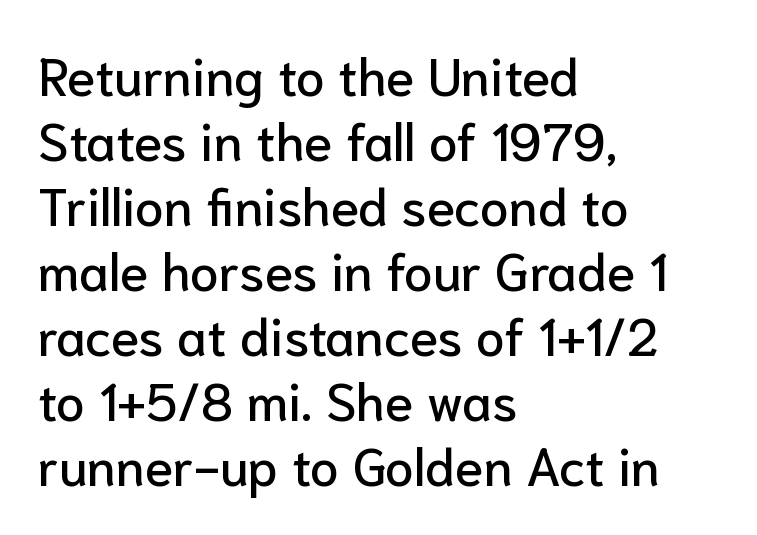
{"serif": "no", "italic": "no", "width": "normal", "stroke_contrast": "low", "x_height": "medium", "monospaced": "no", "underline": "no", "align": "left", "line_spacing": "normal", "line_spacing_ratio": 1.25, "letter_spacing": "normal", "letter_spacing_em": 0.0, "glyph_px": 52}
